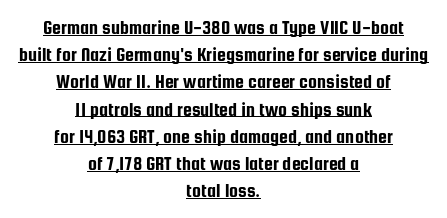
The image shows 20 px text type, upright; set centered, normal line spacing (1.36x), normal letter spacing, underlined.
